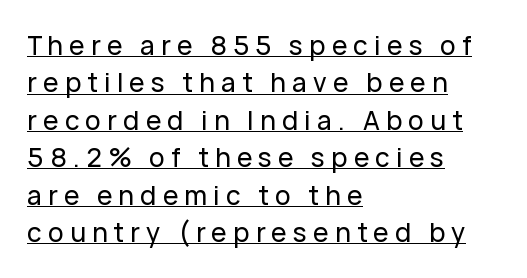
Q: Is the text italic (slanted)? A: No, it is upright.
Q: Is the text underlined? A: Yes.
Q: How is the paragraph aligned? A: Left-aligned.
Q: Is the spacing between letters normal or unusually wide? A: Unusually wide.
Q: Is the spacing between lines tight, normal or loose? A: Normal.
